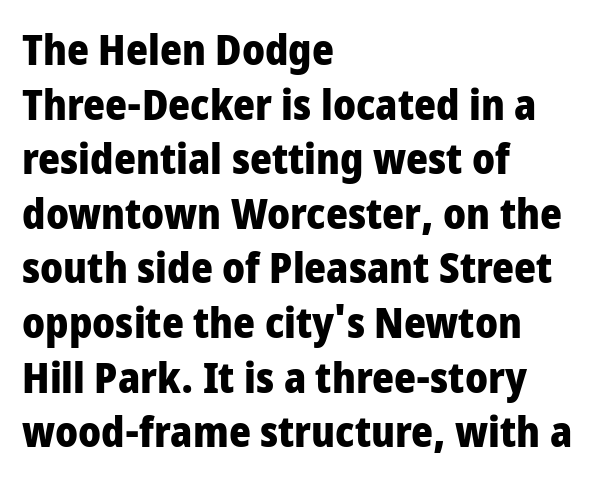
Q: Is the text bold? A: Yes.
Q: Is the text italic (slanted)? A: No, it is upright.
Q: Is the typeface a serif or a sans-serif typeface? A: Sans-serif.
Q: Is the text underlined? A: No.
Q: How is the paragraph aligned? A: Left-aligned.
Q: Is the spacing between letters normal or unusually wide? A: Normal.
Q: Is the spacing between lines tight, normal or loose? A: Normal.
Q: Width (condensed, normal, or wide)? A: Condensed.
Q: Stroke contrast? A: Low.
Q: x-height? A: Large.
Q: Monospaced? A: No.
